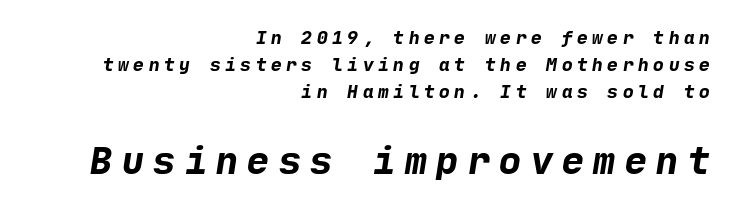
The image shows 37 px bold sans-serif type; set right-aligned, normal line spacing (1.51x), unusually wide letter spacing (+0.25 em), not underlined; the second (bottom) block is 2.06x larger; low stroke contrast and a medium x-height.
